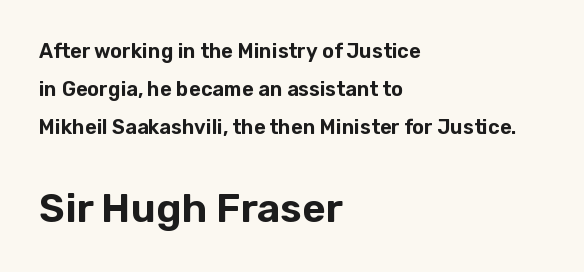
The image shows 40 px sans-serif type, upright; set left-aligned, line spacing 1.89x, normal letter spacing, not underlined; the second (bottom) block is 2.0x larger; low stroke contrast and a medium x-height.
